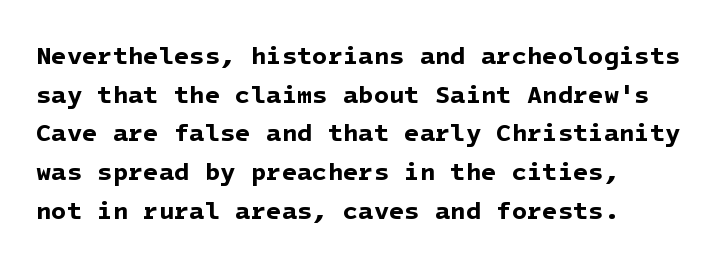
The characters look thick and weighty, a clear bold. If you measured baseline to baseline, you'd find a middling distance. This sample uses plain, unmodified letter spacing. The foot of each line stays bare and open.
